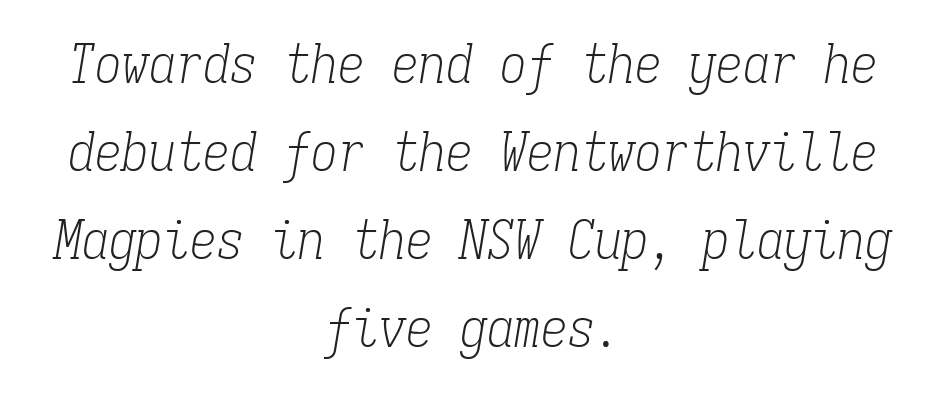
Q: Is the text bold? A: No.
Q: Is the text italic (slanted)? A: Yes, it leans right by about 9 degrees.
Q: Is the typeface a serif or a sans-serif typeface? A: Serif.
Q: Is the text underlined? A: No.
Q: How is the paragraph aligned? A: Centered.
Q: Is the spacing between letters normal or unusually wide? A: Normal.
Q: Is the spacing between lines tight, normal or loose? A: Normal.
Q: Width (condensed, normal, or wide)? A: Condensed.
Q: Stroke contrast? A: Low.
Q: x-height? A: Medium.
Q: Monospaced? A: Yes.
